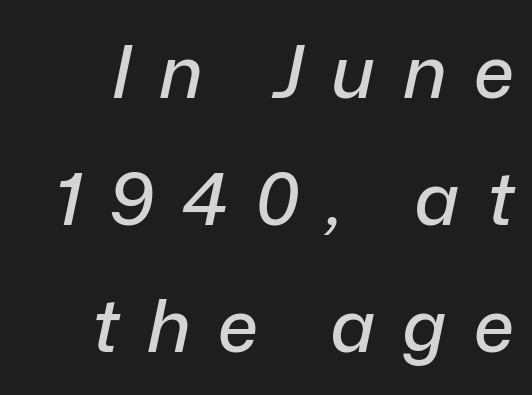
{"italic": "yes", "lean": "right", "slant_degrees": 12, "width": "normal", "stroke_contrast": "low", "x_height": "medium", "monospaced": "no", "underline": "no", "line_spacing_ratio": 1.74, "letter_spacing": "wide", "letter_spacing_em": 0.38, "glyph_px": 73}
